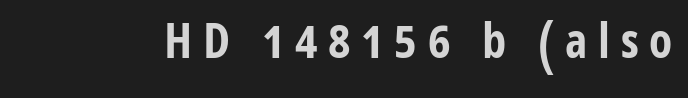
Q: Is the text bold? A: Yes.
Q: Is the text italic (slanted)? A: No, it is upright.
Q: Is the typeface a serif or a sans-serif typeface? A: Sans-serif.
Q: Is the text underlined? A: No.
Q: Is the spacing between letters normal or unusually wide? A: Unusually wide.
Q: Width (condensed, normal, or wide)? A: Condensed.
Q: Stroke contrast? A: Low.
Q: x-height? A: Medium.
Q: Monospaced? A: No.
